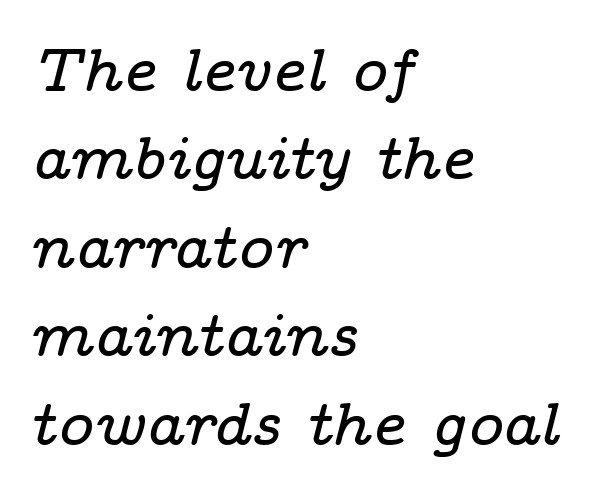
{"serif": "yes", "italic": "yes", "lean": "right", "slant_degrees": 14, "width": "wide", "stroke_contrast": "low", "x_height": "medium", "monospaced": "no", "underline": "no", "align": "left", "line_spacing": "normal", "line_spacing_ratio": 1.45, "letter_spacing": "normal", "letter_spacing_em": 0.0, "glyph_px": 61}
